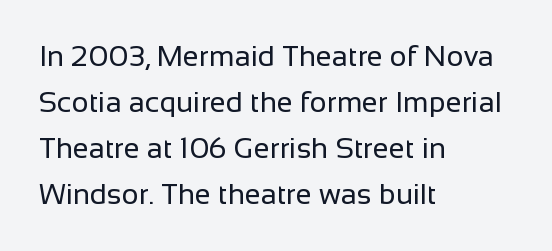
Q: Is the text bold? A: No.
Q: Is the text italic (slanted)? A: No, it is upright.
Q: Is the typeface a serif or a sans-serif typeface? A: Sans-serif.
Q: Is the text underlined? A: No.
Q: How is the paragraph aligned? A: Left-aligned.
Q: Is the spacing between letters normal or unusually wide? A: Normal.
Q: Is the spacing between lines tight, normal or loose? A: Normal.
Q: Width (condensed, normal, or wide)? A: Normal.
Q: Stroke contrast? A: Low.
Q: x-height? A: Medium.
Q: Monospaced? A: No.
